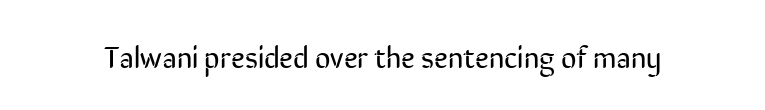
{"serif": "no", "italic": "no", "bold": "no", "weight": "regular", "width": "condensed", "stroke_contrast": "low", "x_height": "medium", "monospaced": "no", "underline": "no", "letter_spacing": "normal", "letter_spacing_em": 0.0, "glyph_px": 30}
